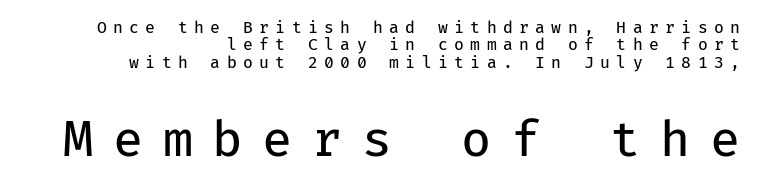
The line-height multiplier appears low, near solid setting. Type size steps up from the first block to the second. Regarding serifs, this sample does without them. The specimen reads as upright at a glance.
